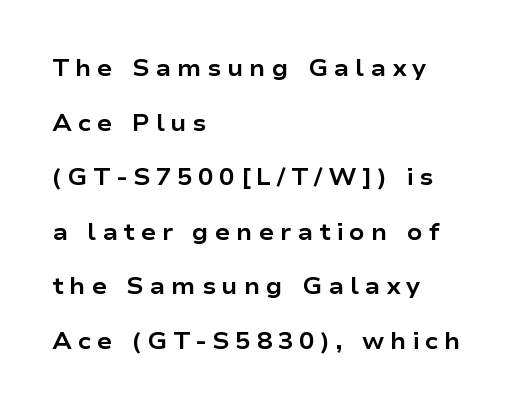
Q: Is the text bold? A: Yes.
Q: Is the text italic (slanted)? A: No, it is upright.
Q: Is the text underlined? A: No.
Q: How is the paragraph aligned? A: Left-aligned.
Q: Is the spacing between letters normal or unusually wide? A: Unusually wide.
Q: Is the spacing between lines tight, normal or loose? A: Loose.
